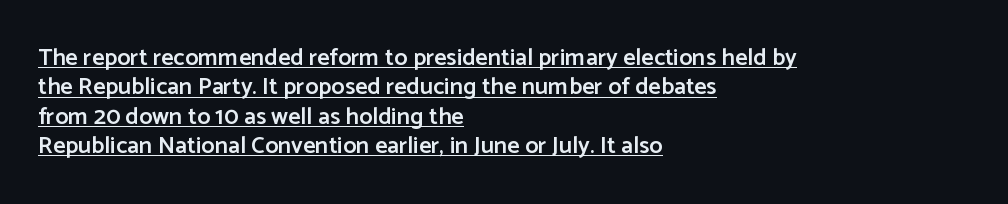
In terms of weight, the rendering is demibold, just under bold. These lines are set flush left with a ragged right edge. The axis of the letterforms is exactly vertical. Like a heading marked for emphasis, these lines bear an underscore.
